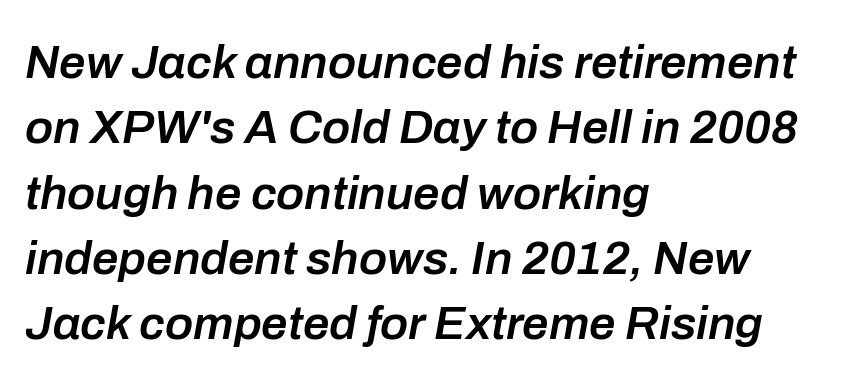
Q: Is the text bold? A: Semi-bold.
Q: Is the text italic (slanted)? A: Yes, it leans right by about 10 degrees.
Q: Is the text underlined? A: No.
Q: How is the paragraph aligned? A: Left-aligned.
Q: Is the spacing between letters normal or unusually wide? A: Normal.
Q: Is the spacing between lines tight, normal or loose? A: Normal.
Q: Width (condensed, normal, or wide)? A: Normal.
Q: Stroke contrast? A: Low.
Q: x-height? A: Medium.
Q: Monospaced? A: No.
